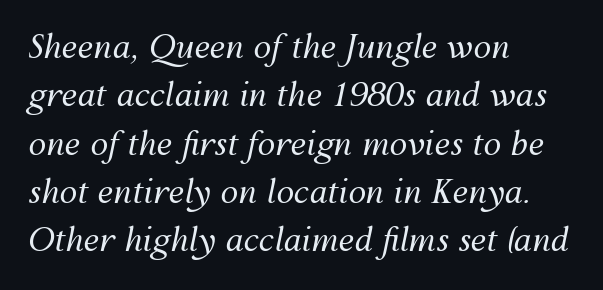
The image shows 32 px regular-weight type, italic (leaning right); set left-aligned, normal line spacing (1.51x), normal letter spacing, not underlined; medium stroke contrast and a medium x-height.
